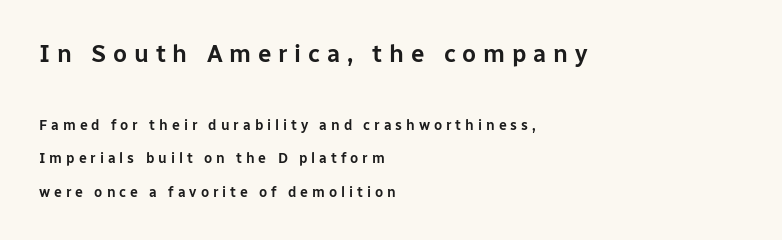
Q: Is the text italic (slanted)? A: No, it is upright.
Q: Is the text underlined? A: No.
Q: How is the paragraph aligned? A: Left-aligned.
Q: Is the spacing between letters normal or unusually wide? A: Unusually wide.
Q: Is the spacing between lines tight, normal or loose? A: Loose.
Q: Which block of text is set in a larger size, the first (top) or the second (bottom)? A: The first (top) one.
